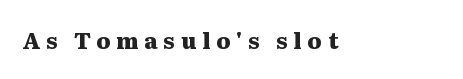
Tracking here is generous; glyphs stand well apart from one another. Weight check: bold — yes, fully. The specimen omits any rule beneath the text block's lines. If you drew a line through each stem, it would be perfectly vertical.
